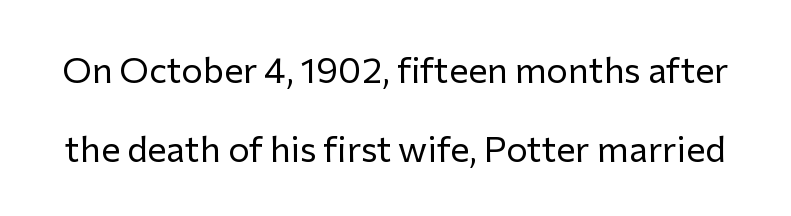
The image shows 36 px regular-weight sans-serif type, upright; set loose line spacing (2.19x), normal letter spacing, not underlined; low stroke contrast and a medium x-height.
